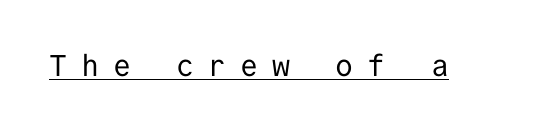
{"serif": "no", "italic": "no", "bold": "no", "weight": "regular", "width": "normal", "stroke_contrast": "low", "x_height": "medium", "monospaced": "yes", "underline": "yes", "letter_spacing": "wide", "letter_spacing_em": 0.46, "glyph_px": 30}
